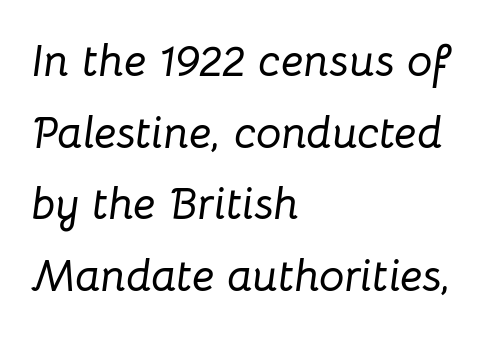
Is this a fixed-width face? No — the glyphs have proportional, varying widths. The area under the type is left untouched. A typesetter would mark this as italic. Alignment: flush left. This block has exactly the height ordinary leading produces.
